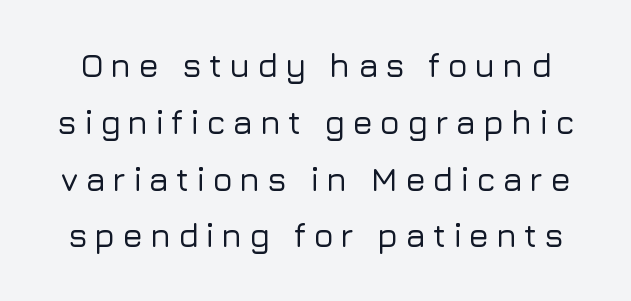
Q: Is the text italic (slanted)? A: No, it is upright.
Q: Is the typeface a serif or a sans-serif typeface? A: Sans-serif.
Q: Is the text underlined? A: No.
Q: Is the spacing between letters normal or unusually wide? A: Unusually wide.
Q: Width (condensed, normal, or wide)? A: Normal.
Q: Stroke contrast? A: Low.
Q: x-height? A: Medium.
Q: Monospaced? A: No.
